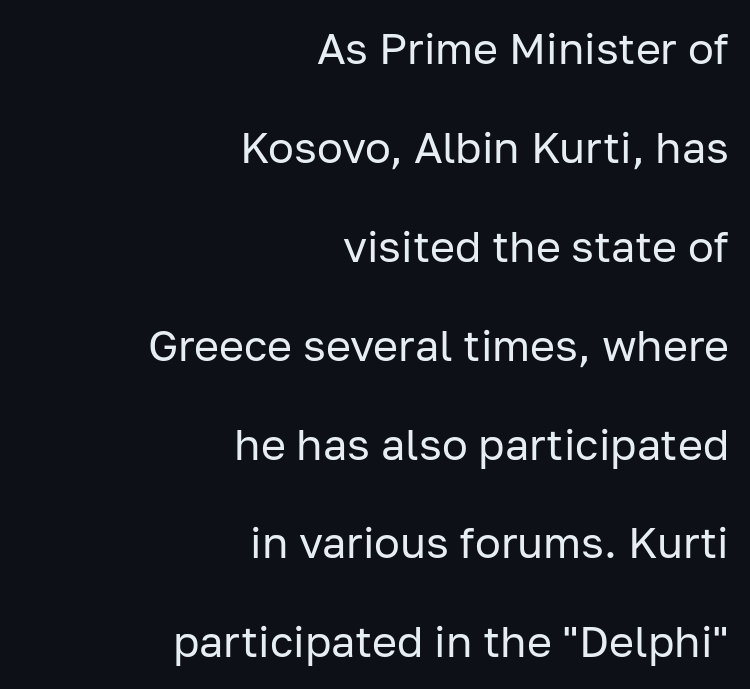
Q: Is the text bold? A: No.
Q: Is the text italic (slanted)? A: No, it is upright.
Q: Is the typeface a serif or a sans-serif typeface? A: Sans-serif.
Q: Is the text underlined? A: No.
Q: How is the paragraph aligned? A: Right-aligned.
Q: Is the spacing between letters normal or unusually wide? A: Normal.
Q: Is the spacing between lines tight, normal or loose? A: Loose.
Q: Width (condensed, normal, or wide)? A: Normal.
Q: Stroke contrast? A: Low.
Q: x-height? A: Medium.
Q: Monospaced? A: No.
